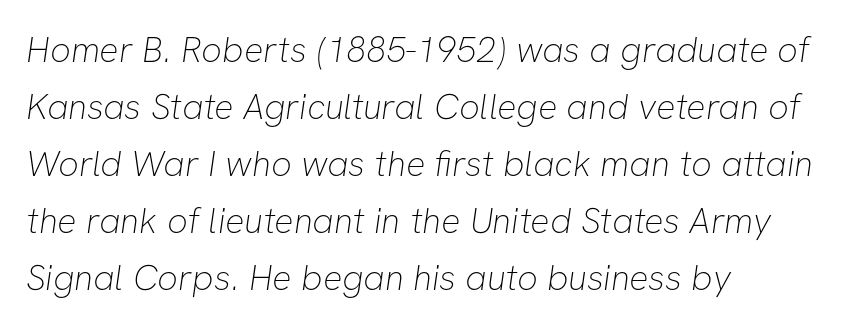
Q: Is the text bold? A: No.
Q: Is the typeface a serif or a sans-serif typeface? A: Sans-serif.
Q: Is the text underlined? A: No.
Q: How is the paragraph aligned? A: Left-aligned.
Q: Is the spacing between letters normal or unusually wide? A: Normal.
Q: Is the spacing between lines tight, normal or loose? A: Normal.
Q: Width (condensed, normal, or wide)? A: Normal.
Q: Stroke contrast? A: Low.
Q: x-height? A: Medium.
Q: Monospaced? A: No.
